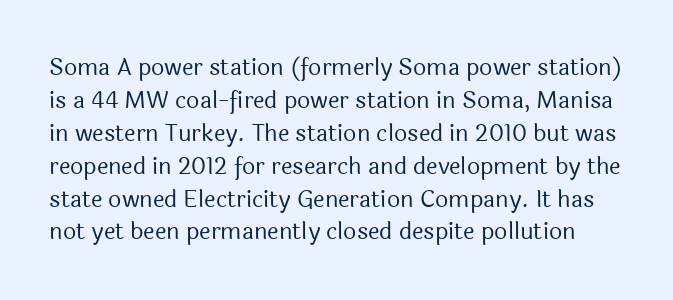
No letter is thick-stroked: the sample isn't bold. Beneath every word, the page is bare. The letters stand upright; this is a roman face. Default kerning and tracking; the words read as compact shapes. What's the leading like? Ordinary, nothing unusual.
